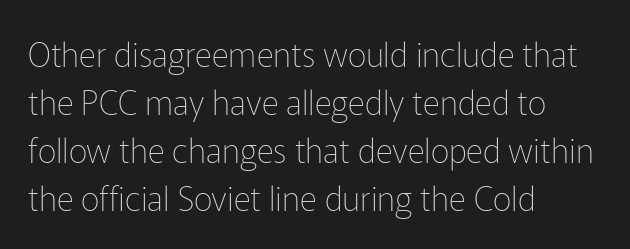
Q: Is the text bold? A: No.
Q: Is the text italic (slanted)? A: No, it is upright.
Q: Is the typeface a serif or a sans-serif typeface? A: Sans-serif.
Q: Is the text underlined? A: No.
Q: How is the paragraph aligned? A: Left-aligned.
Q: Is the spacing between letters normal or unusually wide? A: Normal.
Q: Is the spacing between lines tight, normal or loose? A: Normal.
Q: Width (condensed, normal, or wide)? A: Normal.
Q: Stroke contrast? A: Low.
Q: x-height? A: Medium.
Q: Monospaced? A: No.
